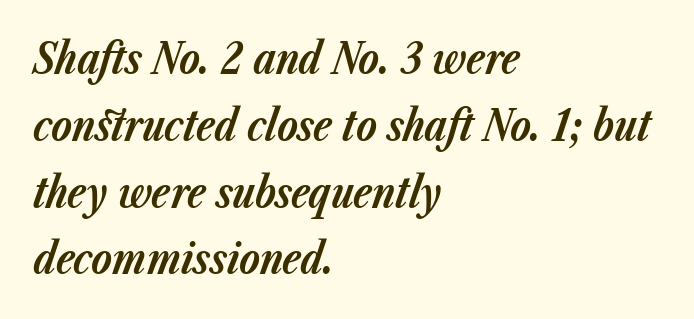
{"italic": "yes", "lean": "right", "slant_degrees": 23, "bold": "yes", "weight": "bold", "width": "normal", "stroke_contrast": "low", "x_height": "medium", "monospaced": "no", "underline": "no", "align": "left", "line_spacing": "normal", "line_spacing_ratio": 1.59, "letter_spacing": "normal", "letter_spacing_em": 0.0, "glyph_px": 42}
